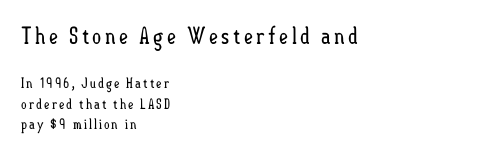
Q: Is the text bold? A: No.
Q: Is the text italic (slanted)? A: No, it is upright.
Q: Is the text underlined? A: No.
Q: How is the paragraph aligned? A: Left-aligned.
Q: Is the spacing between lines tight, normal or loose? A: Normal.
Q: Which block of text is set in a larger size, the first (top) or the second (bottom)? A: The first (top) one.
